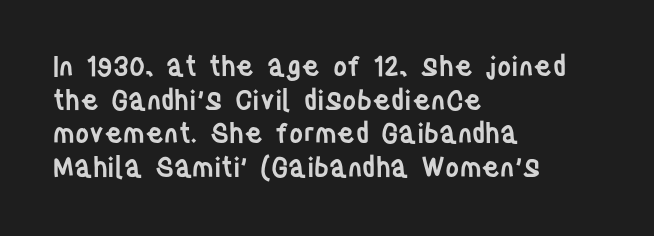
Q: Is the text bold? A: Semi-bold.
Q: Is the text italic (slanted)? A: No, it is upright.
Q: Is the text underlined? A: No.
Q: How is the paragraph aligned? A: Left-aligned.
Q: Is the spacing between letters normal or unusually wide? A: Normal.
Q: Is the spacing between lines tight, normal or loose? A: Normal.
